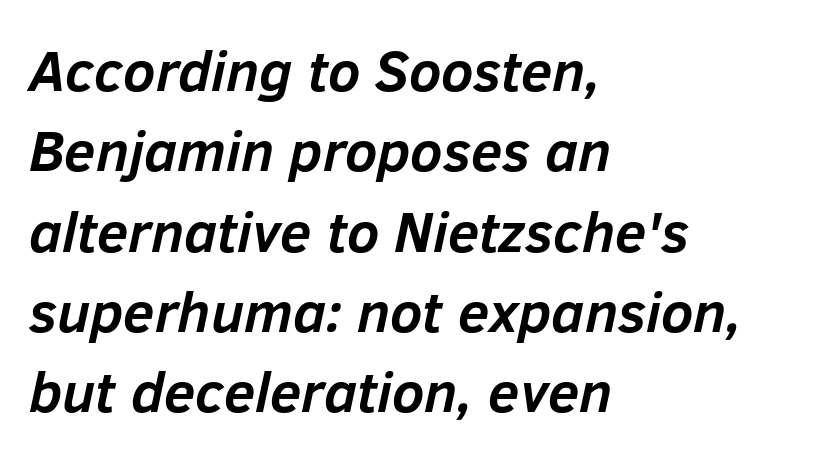
Q: Is the text bold? A: Yes.
Q: Is the text italic (slanted)? A: Yes, it leans right by about 12 degrees.
Q: Is the text underlined? A: No.
Q: How is the paragraph aligned? A: Left-aligned.
Q: Is the spacing between letters normal or unusually wide? A: Normal.
Q: Is the spacing between lines tight, normal or loose? A: Normal.
Q: Width (condensed, normal, or wide)? A: Normal.
Q: Stroke contrast? A: Low.
Q: x-height? A: Medium.
Q: Monospaced? A: No.
